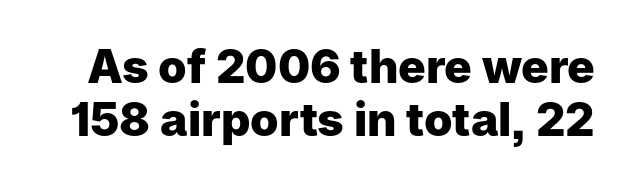
{"serif": "no", "italic": "no", "bold": "yes", "weight": "heavy", "width": "normal", "stroke_contrast": "low", "x_height": "medium", "monospaced": "no", "underline": "no", "line_spacing": "tight", "line_spacing_ratio": 1.15, "letter_spacing": "normal", "letter_spacing_em": 0.0, "glyph_px": 46}
